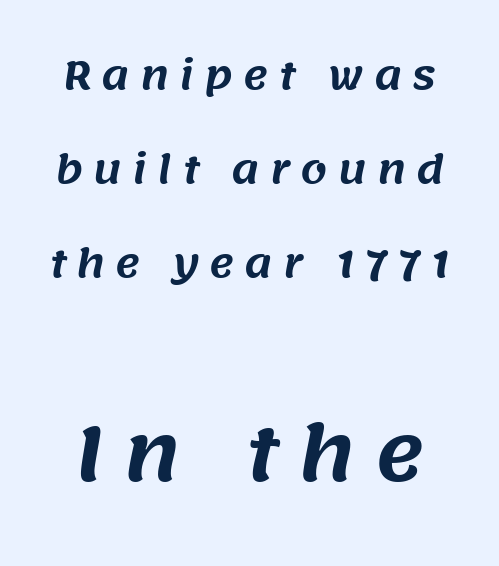
You could not count columns in this text — the font is proportionally spaced. The tracking reads as deliberately expanded to a designer's eye. Stroke terminals: plain, sans-serif. A typesetter would call this leading open, well beyond the default. The emphasis by scale lands on block number two, below.
